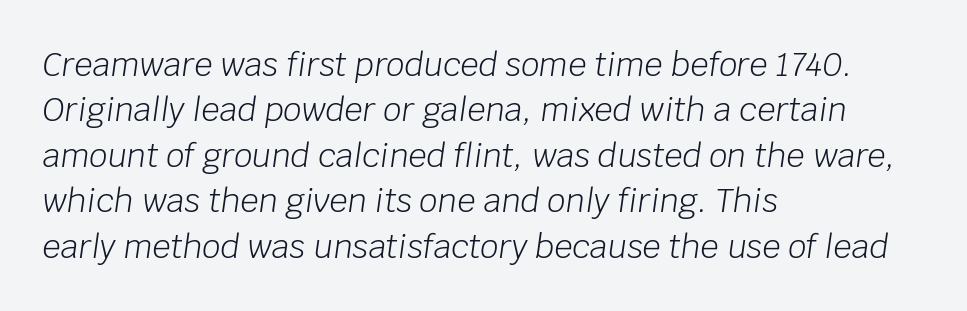
The image shows 32 px light type, italic (leaning right); set left-aligned, normal line spacing (1.42x), normal letter spacing, not underlined; low stroke contrast and a large x-height.
